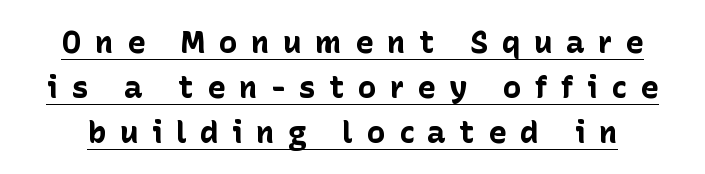
The type sits square on the baseline with zero lean. Look at the stroke-to-counter ratio: heavy, a bold. The rendered words wear a rule along their underside. The text was rendered using a sans face with plain stroke endings. Is this a fixed-width face? No — the glyphs have proportional, varying widths. The gaps between neighbouring characters are conspicuously large.
